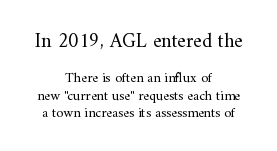
The image shows 20 px text type, upright; set centered, normal line spacing (1.28x), normal letter spacing, not underlined; the first (top) block is 1.43x larger.
